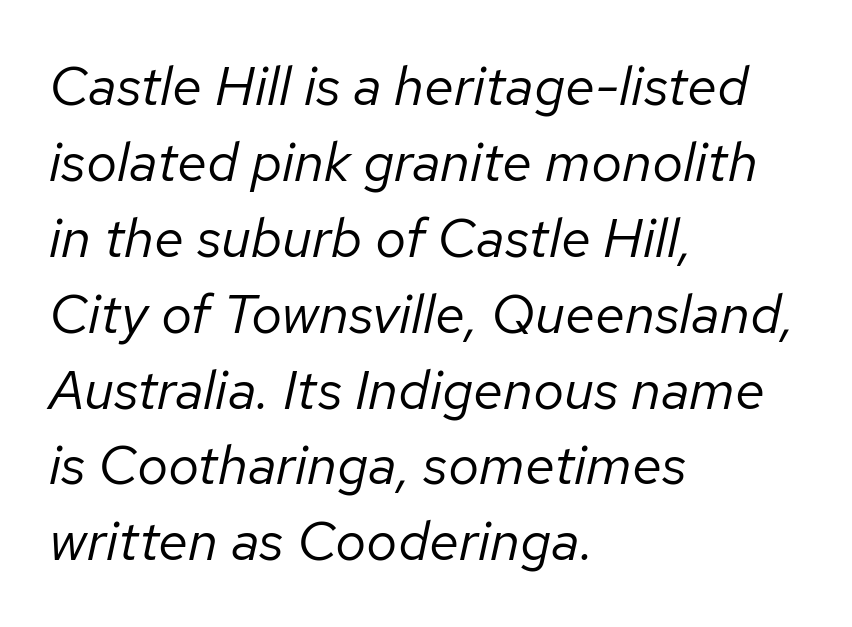
{"italic": "yes", "lean": "right", "slant_degrees": 12, "bold": "no", "weight": "regular", "width": "normal", "stroke_contrast": "low", "x_height": "medium", "monospaced": "no", "underline": "no", "align": "left", "line_spacing": "normal", "line_spacing_ratio": 1.38, "letter_spacing": "normal", "letter_spacing_em": 0.0, "glyph_px": 55}
